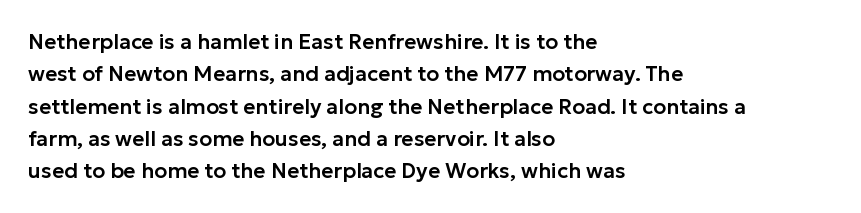
The image shows 21 px text type, upright; set left-aligned, normal line spacing (1.54x), normal letter spacing, not underlined.
